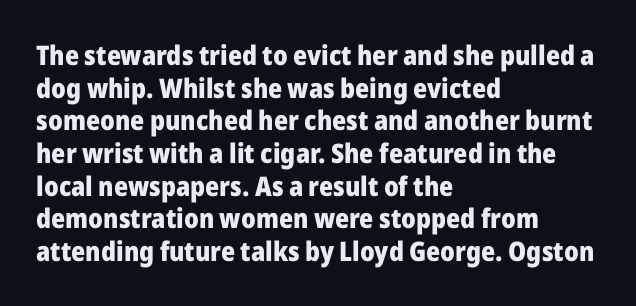
{"italic": "no", "bold": "yes", "underline": "no", "align": "left", "line_spacing_ratio": 1.21, "letter_spacing": "normal", "letter_spacing_em": 0.0, "glyph_px": 27}
